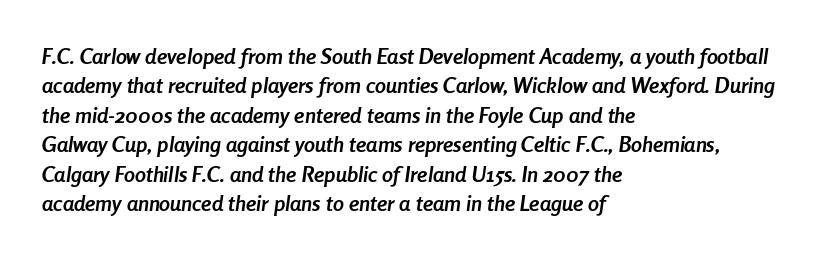
The image shows 22 px bold type, italic (leaning right); set left-aligned, normal line spacing (1.34x), normal letter spacing, not underlined.
